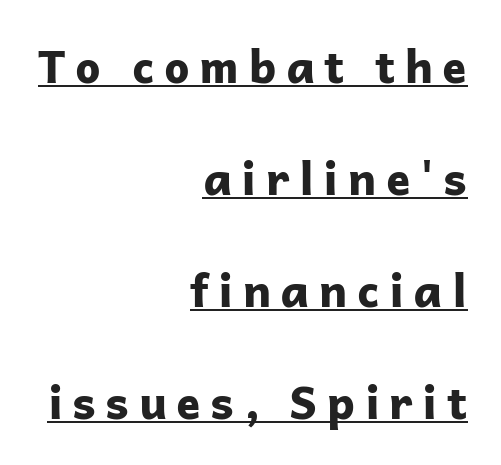
Weight check: bold — yes, fully. Alignment: flush right. This sample has the flowing, uneven cadence of proportional lettering. Nope, not italic — everything's standing straight.
